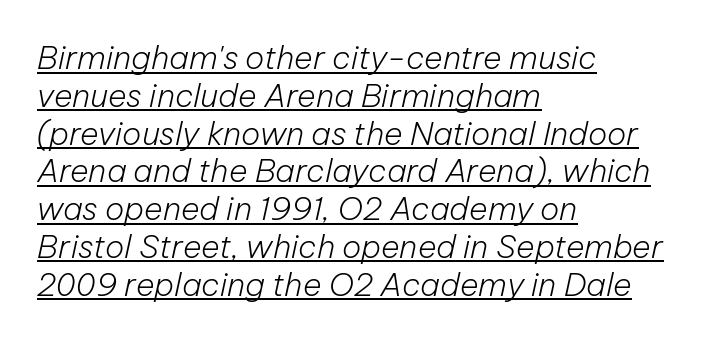
{"italic": "yes", "lean": "right", "slant_degrees": 12, "bold": "no", "weight": "light", "width": "normal", "stroke_contrast": "low", "x_height": "medium", "monospaced": "no", "underline": "yes", "align": "left", "line_spacing_ratio": 1.18, "letter_spacing": "normal", "letter_spacing_em": 0.0, "glyph_px": 32}
